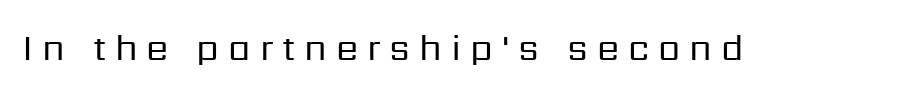
The image shows 36 px regular-weight sans-serif type, upright; set unusually wide letter spacing (+0.25 em), not underlined; low stroke contrast and a medium x-height.
